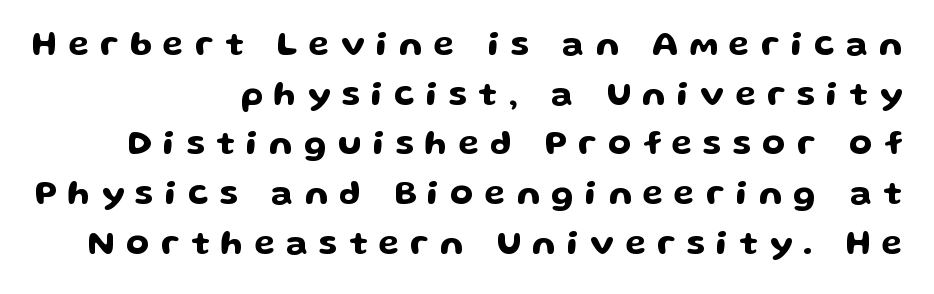
Q: Is the text italic (slanted)? A: No, it is upright.
Q: Is the typeface a serif or a sans-serif typeface? A: Sans-serif.
Q: Is the text underlined? A: No.
Q: How is the paragraph aligned? A: Right-aligned.
Q: Is the spacing between letters normal or unusually wide? A: Unusually wide.
Q: Is the spacing between lines tight, normal or loose? A: Normal.
Q: Width (condensed, normal, or wide)? A: Wide.
Q: Stroke contrast? A: Low.
Q: x-height? A: Medium.
Q: Monospaced? A: No.
